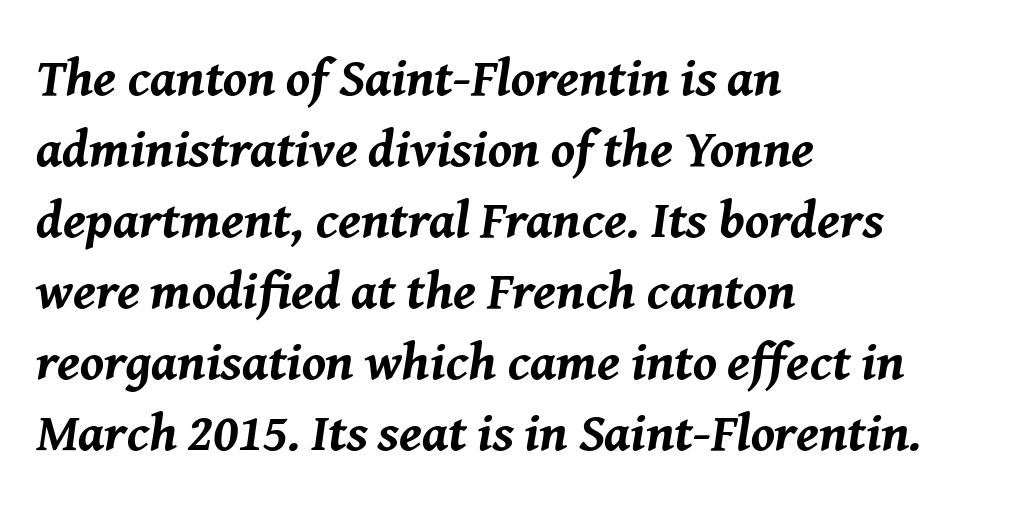
The image shows 53 px bold type, italic (leaning right); set left-aligned, normal line spacing (1.34x), normal letter spacing, not underlined; medium stroke contrast and a medium x-height.
